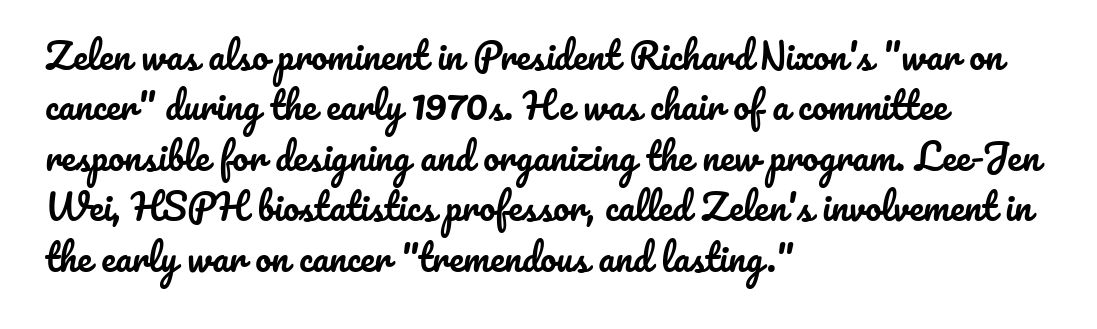
Q: Is the text italic (slanted)? A: Yes.
Q: Is the text underlined? A: No.
Q: How is the paragraph aligned? A: Left-aligned.
Q: Is the spacing between letters normal or unusually wide? A: Normal.
Q: Is the spacing between lines tight, normal or loose? A: Normal.
Q: Width (condensed, normal, or wide)? A: Normal.
Q: Stroke contrast? A: Low.
Q: x-height? A: Small.
Q: Monospaced? A: No.
